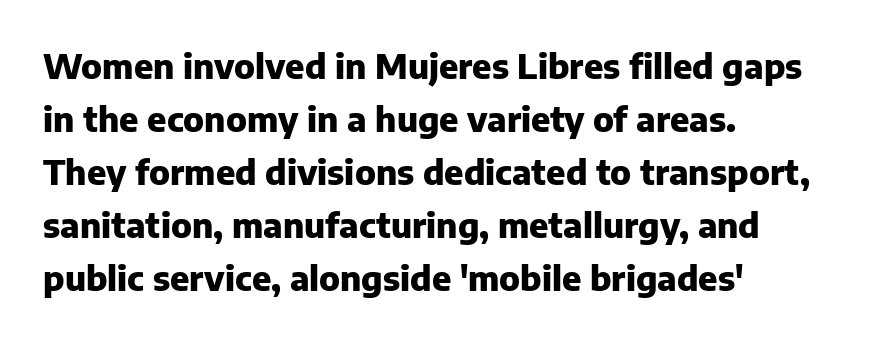
{"serif": "no", "italic": "no", "bold": "yes", "weight": "heavy", "width": "normal", "stroke_contrast": "low", "x_height": "medium", "monospaced": "no", "underline": "no", "align": "left", "line_spacing": "normal", "line_spacing_ratio": 1.56, "letter_spacing": "normal", "letter_spacing_em": 0.0, "glyph_px": 34}
